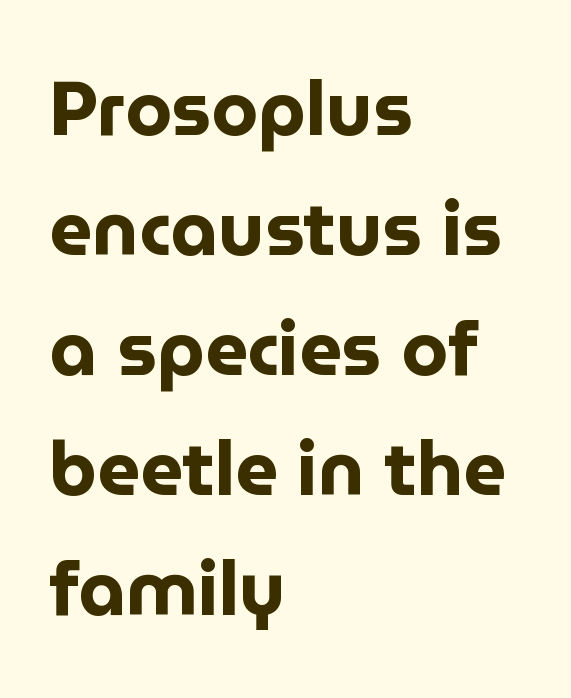
The image shows 75 px bold sans-serif type, upright; set left-aligned, normal line spacing (1.6x), normal letter spacing, not underlined; low stroke contrast and a medium x-height.
